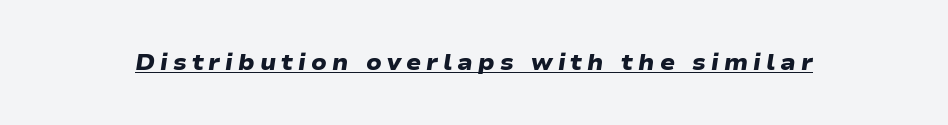
Q: Is the text bold? A: Yes.
Q: Is the text underlined? A: Yes.
Q: Is the spacing between letters normal or unusually wide? A: Unusually wide.
